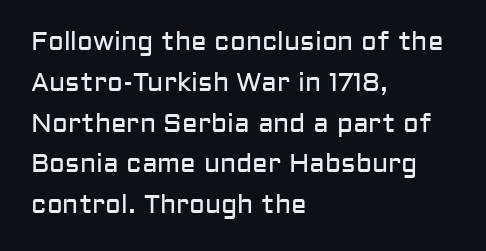
The image shows 26 px text type, upright; set left-aligned, normal line spacing (1.57x), normal letter spacing, not underlined.
